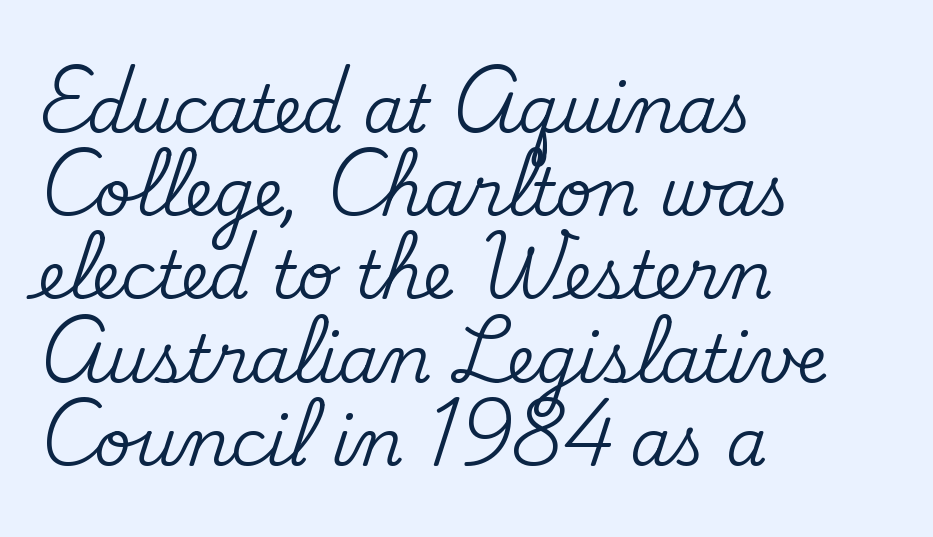
The image shows 65 px text type; set left-aligned, normal line spacing (1.28x), normal letter spacing, not underlined; medium stroke contrast and a small x-height.
